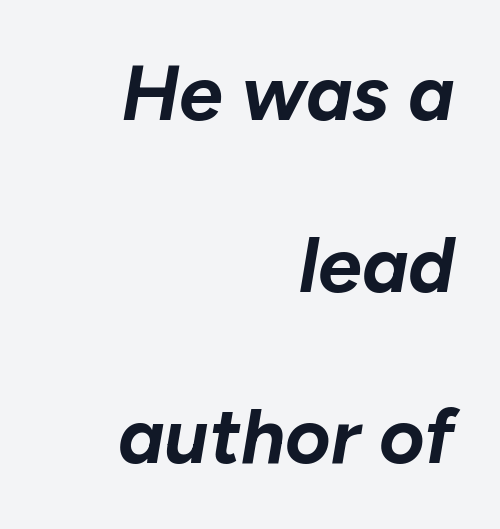
The image shows 78 px bold type, italic (leaning right); set right-aligned, loose line spacing (2.2x), normal letter spacing, not underlined; low stroke contrast and a medium x-height.
